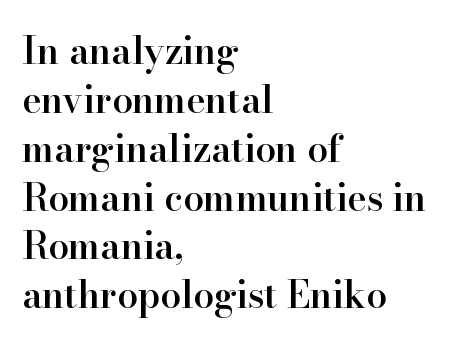
Q: Is the text bold? A: Semi-bold.
Q: Is the text italic (slanted)? A: No, it is upright.
Q: Is the typeface a serif or a sans-serif typeface? A: Serif.
Q: Is the text underlined? A: No.
Q: How is the paragraph aligned? A: Left-aligned.
Q: Is the spacing between letters normal or unusually wide? A: Normal.
Q: Is the spacing between lines tight, normal or loose? A: Normal.
Q: Width (condensed, normal, or wide)? A: Normal.
Q: Stroke contrast? A: High.
Q: x-height? A: Small.
Q: Monospaced? A: No.
